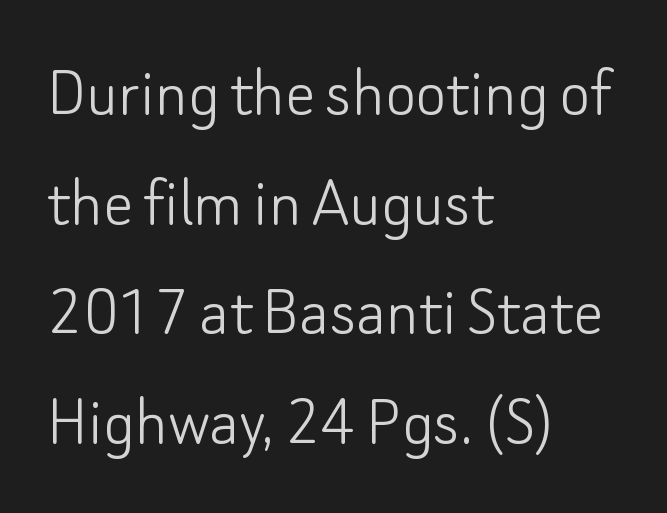
Heft: none added — not bold. Posture: vertical. Each letter keeps its own natural width here, so spacing adapts to shape. These lines are set flush left with a ragged right edge.
